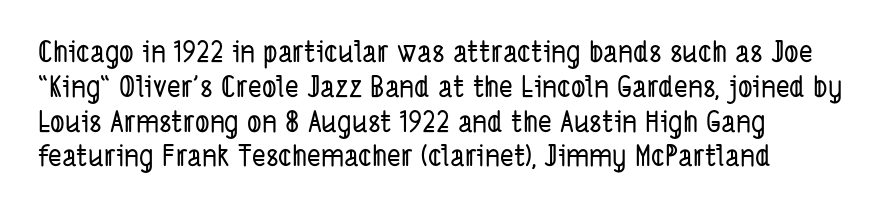
{"serif": "no", "width": "condensed", "stroke_contrast": "low", "x_height": "medium", "monospaced": "no", "underline": "no", "align": "left", "line_spacing_ratio": 1.2, "letter_spacing": "normal", "letter_spacing_em": 0.0, "glyph_px": 29}
